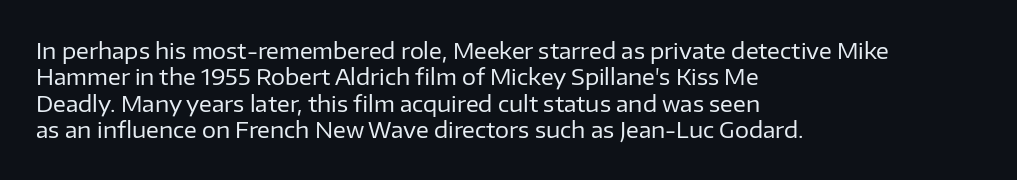
This sample uses an upright cut, with every glyph sitting square on the baseline. Underlining? Definitely not there. Heaviness? Minimal to ordinary, like unemphasized prose. Short note: letters normally spaced. Where is the straight margin? On the left.
